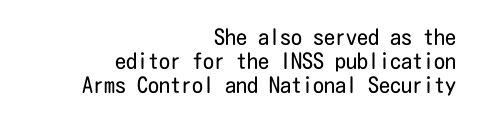
If you drew a line through each stem, it would be perfectly vertical. Horizontal alignment here is rightward, an uncommon choice for prose. Rule under the text: the space is simply empty. The lines are packed closely together with very little leading. Does extra space separate the letters? No, they use regular spacing.
